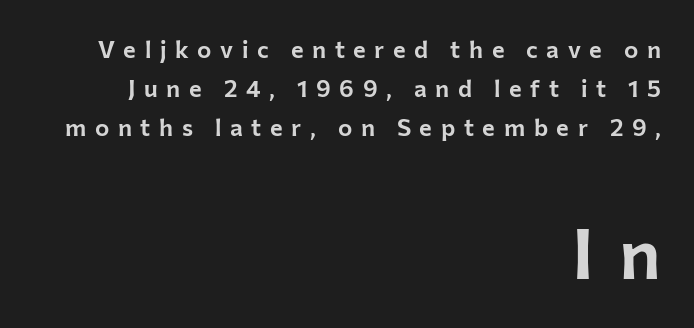
{"serif": "no", "italic": "no", "width": "normal", "stroke_contrast": "low", "x_height": "medium", "monospaced": "no", "underline": "no", "align": "right", "line_spacing": "normal", "line_spacing_ratio": 1.62, "letter_spacing": "wide", "letter_spacing_em": 0.36, "larger_block": "second", "size_ratio": 2.96, "glyph_px": 71}
